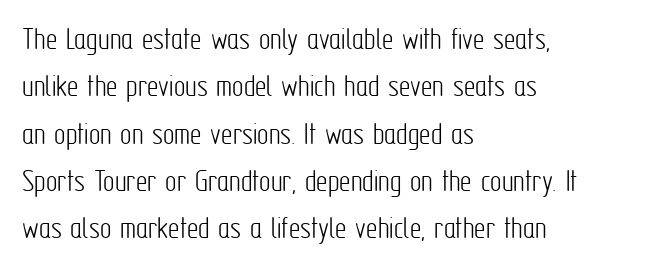
The image shows 32 px light, condensed sans-serif type, upright; set left-aligned, normal line spacing (1.48x), normal letter spacing, not underlined; low stroke contrast and a medium x-height.
